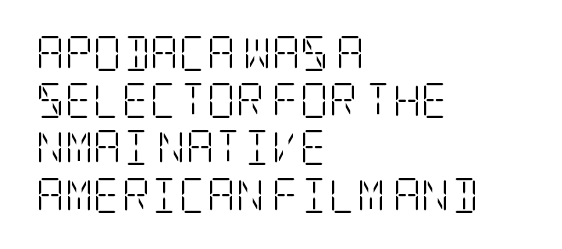
Q: Is the text bold? A: No.
Q: Is the text italic (slanted)? A: No, it is upright.
Q: Is the typeface a serif or a sans-serif typeface? A: Serif.
Q: Is the text underlined? A: No.
Q: How is the paragraph aligned? A: Left-aligned.
Q: Is the spacing between letters normal or unusually wide? A: Normal.
Q: Is the spacing between lines tight, normal or loose? A: Normal.
Q: Width (condensed, normal, or wide)? A: Condensed.
Q: Stroke contrast? A: Low.
Q: x-height? A: Large.
